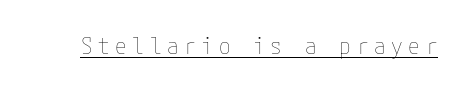
{"italic": "no", "bold": "no", "underline": "yes", "letter_spacing": "wide", "letter_spacing_em": 0.25, "glyph_px": 23}
